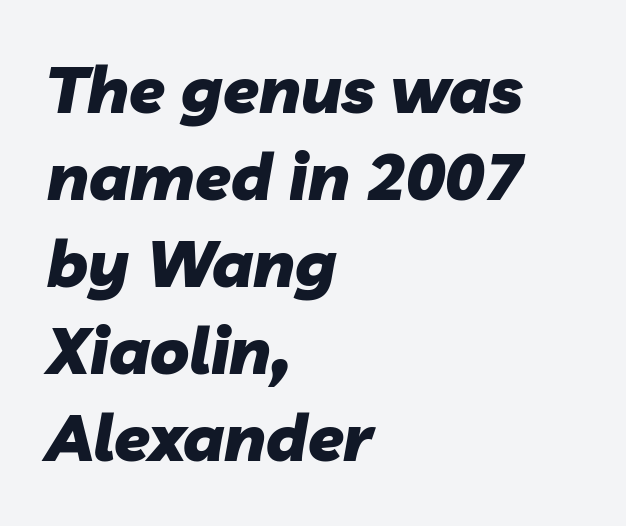
As a designer I'd log this as weight 700, bold. Quick note: underline off. A typesetter would call this proportional, since set widths differ per character. Leftover space on each line is placed entirely after the last word. Glyph-to-glyph distance matches everyday printed text. Looking at the ascenders, they clearly lean.
